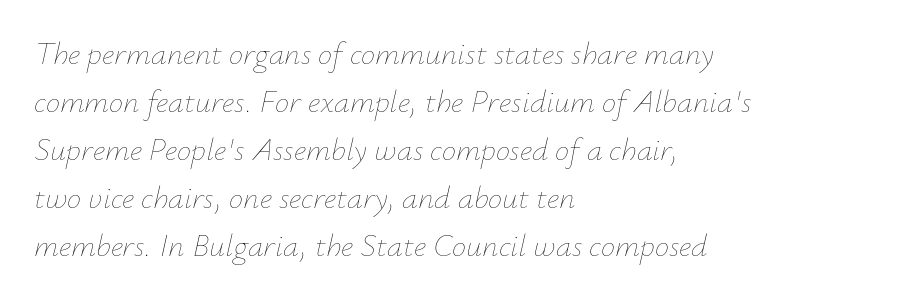
Q: Is the text bold? A: No.
Q: Is the text italic (slanted)? A: Yes, it leans right by about 12 degrees.
Q: Is the text underlined? A: No.
Q: How is the paragraph aligned? A: Left-aligned.
Q: Is the spacing between letters normal or unusually wide? A: Normal.
Q: Is the spacing between lines tight, normal or loose? A: Normal.
Q: Width (condensed, normal, or wide)? A: Normal.
Q: Stroke contrast? A: Low.
Q: x-height? A: Small.
Q: Monospaced? A: No.
